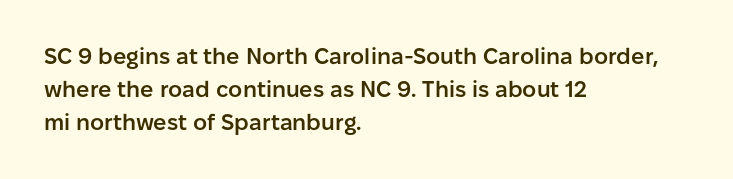
Ascenders rise straight up at ninety degrees. No word sits above an underline. Casual observation: everything's shoved over to the left. Between one letter and the next there's only the usual sliver of space.
